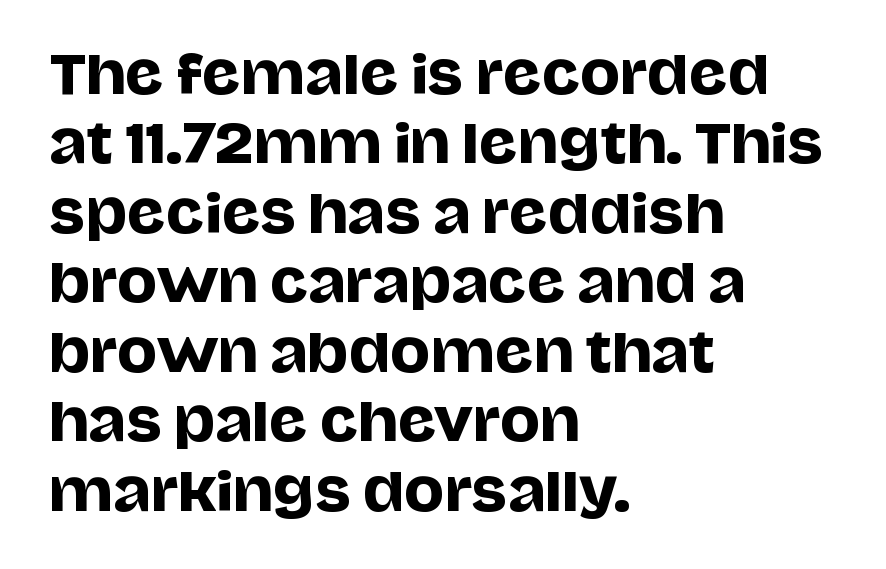
Q: Is the text italic (slanted)? A: No, it is upright.
Q: Is the typeface a serif or a sans-serif typeface? A: Sans-serif.
Q: Is the text underlined? A: No.
Q: How is the paragraph aligned? A: Left-aligned.
Q: Is the spacing between letters normal or unusually wide? A: Normal.
Q: Is the spacing between lines tight, normal or loose? A: Normal.
Q: Width (condensed, normal, or wide)? A: Normal.
Q: Stroke contrast? A: Low.
Q: x-height? A: Large.
Q: Monospaced? A: No.
